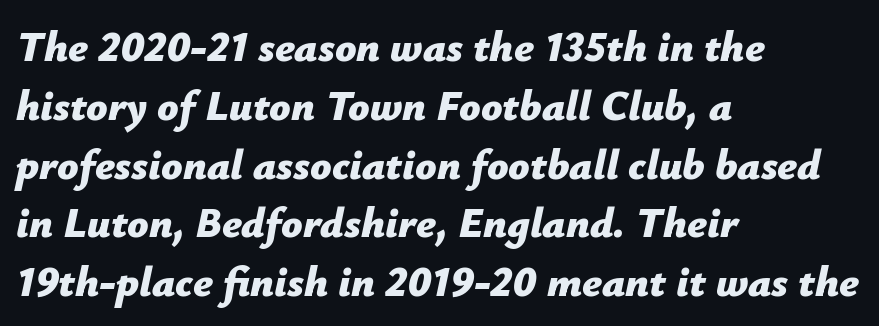
The image shows 42 px bold type, italic (leaning right); set left-aligned, normal line spacing (1.4x), normal letter spacing, not underlined; low stroke contrast and a medium x-height.
